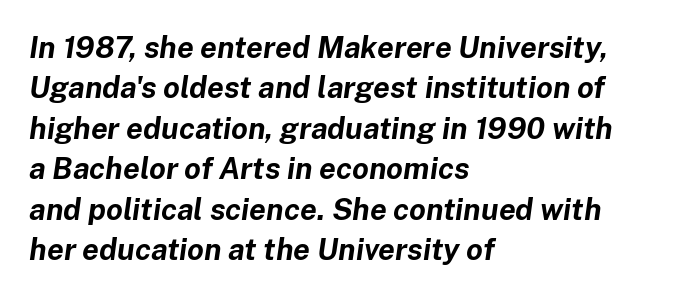
{"italic": "yes", "lean": "right", "slant_degrees": 8, "bold": "yes", "weight": "bold", "width": "normal", "stroke_contrast": "low", "x_height": "medium", "monospaced": "no", "underline": "no", "align": "left", "line_spacing": "normal", "line_spacing_ratio": 1.35, "letter_spacing": "normal", "letter_spacing_em": 0.0, "glyph_px": 30}
